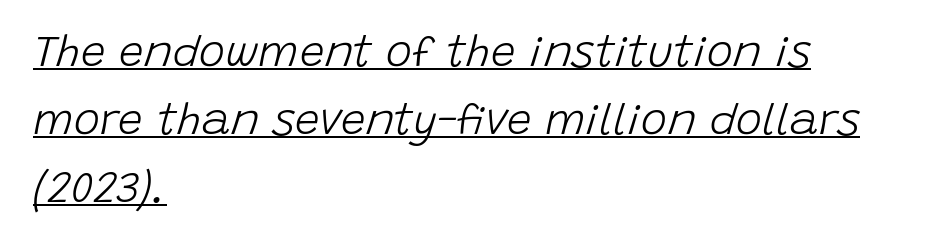
The image shows 44 px light type, italic (leaning right); set left-aligned, normal line spacing (1.54x), normal letter spacing, underlined; low stroke contrast and a large x-height.
